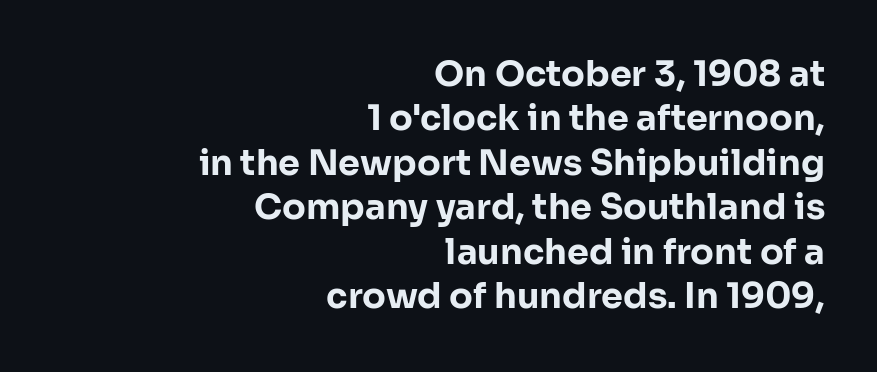
The image shows 35 px bold sans-serif type, upright; set right-aligned, normal line spacing (1.27x), normal letter spacing, not underlined; low stroke contrast and a medium x-height.
